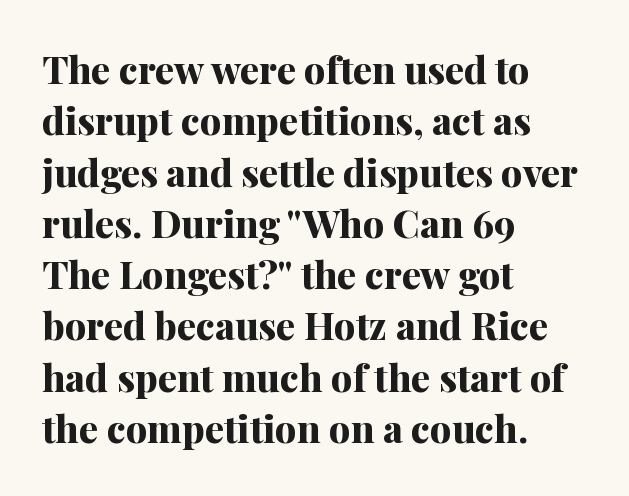
{"serif": "yes", "italic": "no", "bold": "yes", "weight": "bold", "width": "normal", "stroke_contrast": "medium", "x_height": "medium", "monospaced": "no", "underline": "no", "align": "left", "line_spacing": "normal", "line_spacing_ratio": 1.35, "letter_spacing": "normal", "letter_spacing_em": 0.0, "glyph_px": 38}
